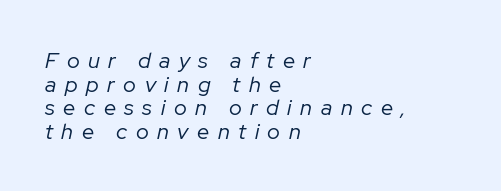
{"italic": "yes", "lean": "right", "slant_degrees": 12, "bold": "no", "underline": "no", "align": "left", "line_spacing": "tight", "line_spacing_ratio": 1.07, "letter_spacing": "wide", "letter_spacing_em": 0.39, "glyph_px": 22}
